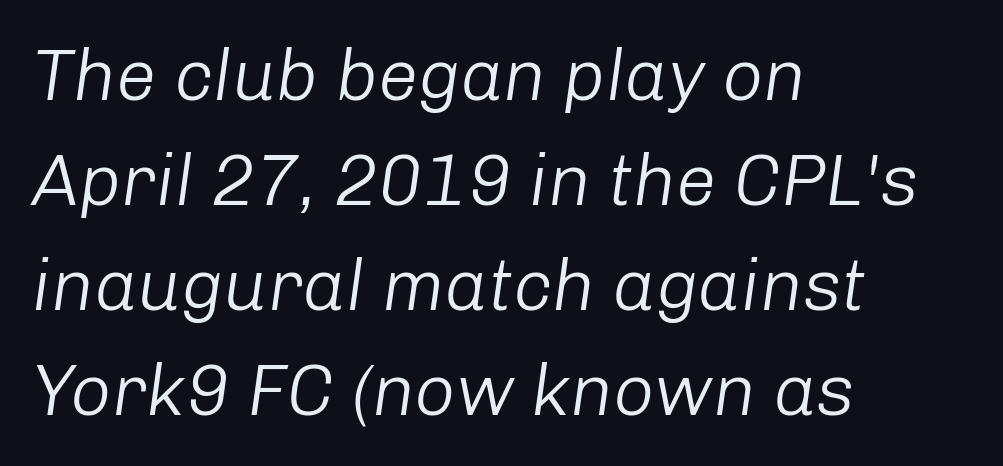
The image shows 72 px light type, italic (leaning right); set left-aligned, normal line spacing (1.46x), normal letter spacing, not underlined; low stroke contrast and a medium x-height.
